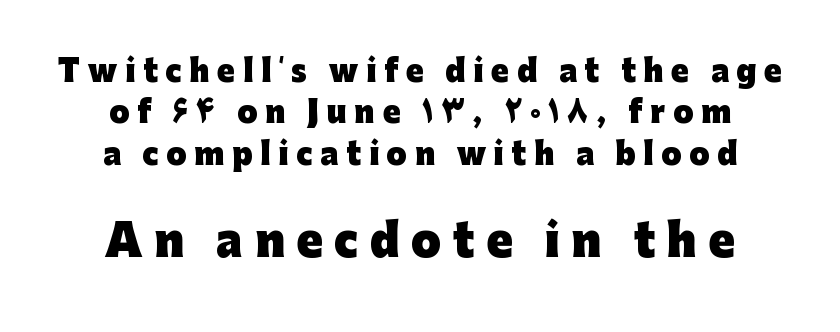
{"serif": "no", "italic": "no", "bold": "yes", "weight": "heavy", "width": "normal", "stroke_contrast": "low", "x_height": "medium", "monospaced": "no", "underline": "no", "align": "center", "line_spacing": "normal", "line_spacing_ratio": 1.43, "letter_spacing": "wide", "letter_spacing_em": 0.27, "larger_block": "second", "size_ratio": 1.48, "glyph_px": 43}
